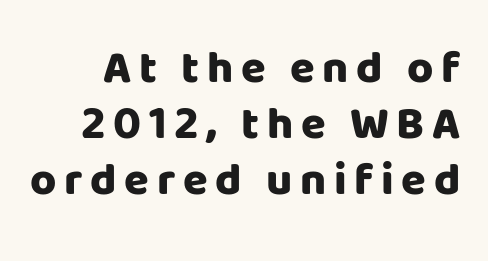
Q: Is the text bold? A: Yes.
Q: Is the text italic (slanted)? A: No, it is upright.
Q: Is the typeface a serif or a sans-serif typeface? A: Sans-serif.
Q: Is the text underlined? A: No.
Q: Is the spacing between lines tight, normal or loose? A: Normal.
Q: Width (condensed, normal, or wide)? A: Normal.
Q: Stroke contrast? A: Low.
Q: x-height? A: Large.
Q: Monospaced? A: No.
